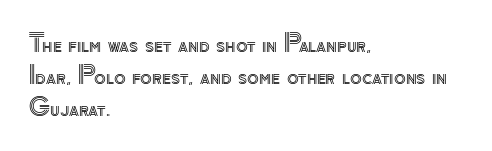
Q: Is the text italic (slanted)? A: No, it is upright.
Q: Is the text underlined? A: No.
Q: How is the paragraph aligned? A: Left-aligned.
Q: Is the spacing between letters normal or unusually wide? A: Normal.
Q: Is the spacing between lines tight, normal or loose? A: Normal.
